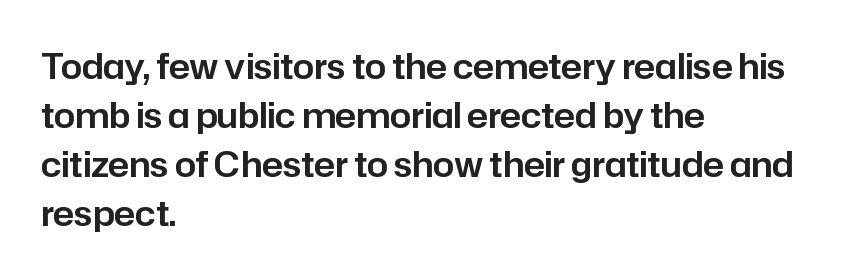
Q: Is the text italic (slanted)? A: No, it is upright.
Q: Is the typeface a serif or a sans-serif typeface? A: Sans-serif.
Q: Is the text underlined? A: No.
Q: How is the paragraph aligned? A: Left-aligned.
Q: Is the spacing between letters normal or unusually wide? A: Normal.
Q: Is the spacing between lines tight, normal or loose? A: Normal.
Q: Width (condensed, normal, or wide)? A: Normal.
Q: Stroke contrast? A: Low.
Q: x-height? A: Medium.
Q: Monospaced? A: No.
